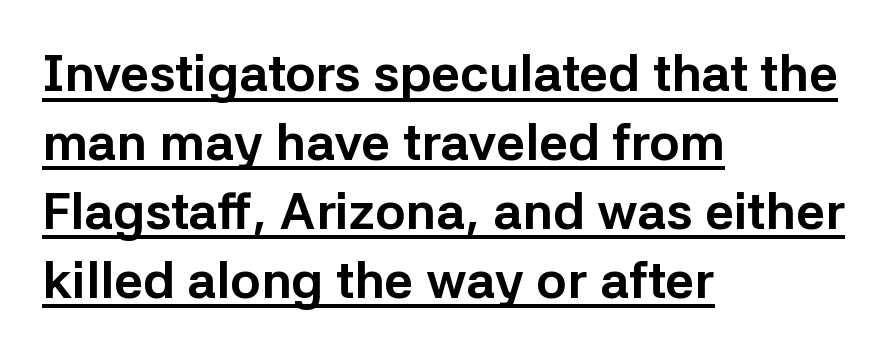
The image shows 51 px bold sans-serif type, upright; set left-aligned, normal line spacing (1.35x), normal letter spacing, underlined; low stroke contrast and a medium x-height.
